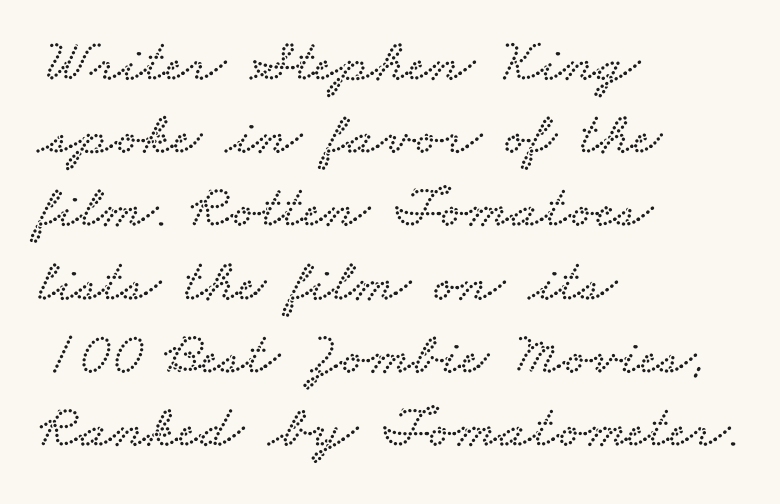
Q: Is the typeface a serif or a sans-serif typeface? A: Serif.
Q: Is the text underlined? A: No.
Q: How is the paragraph aligned? A: Left-aligned.
Q: Is the spacing between letters normal or unusually wide? A: Normal.
Q: Width (condensed, normal, or wide)? A: Wide.
Q: Stroke contrast? A: Low.
Q: x-height? A: Small.
Q: Monospaced? A: No.
